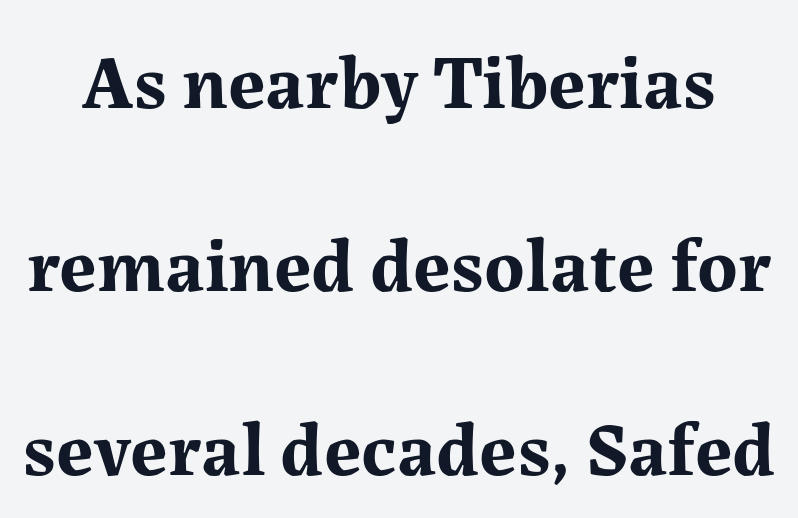
Q: Is the text bold? A: Yes.
Q: Is the text italic (slanted)? A: No, it is upright.
Q: Is the typeface a serif or a sans-serif typeface? A: Serif.
Q: Is the text underlined? A: No.
Q: Is the spacing between letters normal or unusually wide? A: Normal.
Q: Is the spacing between lines tight, normal or loose? A: Loose.
Q: Width (condensed, normal, or wide)? A: Normal.
Q: Stroke contrast? A: Medium.
Q: x-height? A: Medium.
Q: Monospaced? A: No.
